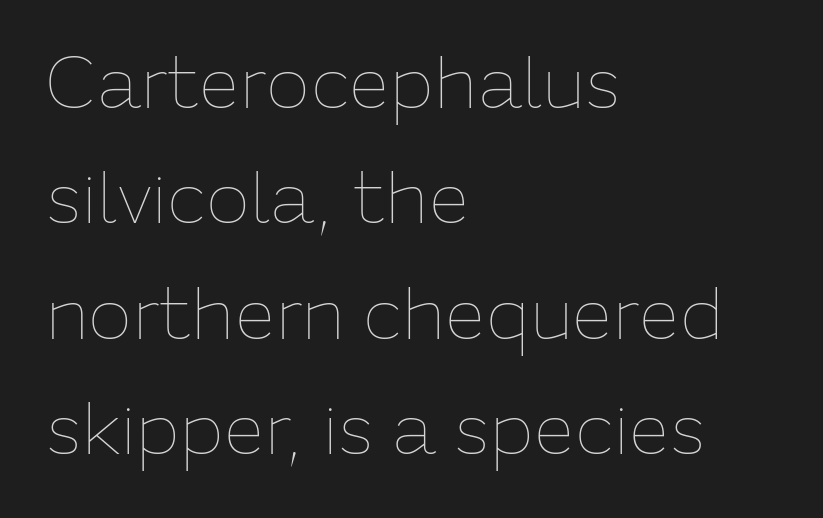
The vertical gap from one line to the next is medium. The specimen omits any rule beneath the text block's lines. Does the copy run flush right? No — it runs flush left. A typesetter would call this zero additional tracking. Think of a printed novel: that variable character pitch is what you see here. Every character sits straight up, as roman type does.
